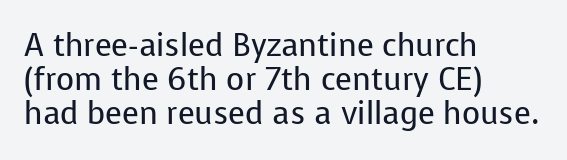
{"serif": "no", "italic": "no", "bold": "no", "weight": "regular", "width": "normal", "stroke_contrast": "low", "x_height": "medium", "monospaced": "no", "underline": "no", "align": "left", "line_spacing": "tight", "line_spacing_ratio": 1.1, "letter_spacing": "normal", "letter_spacing_em": 0.0, "glyph_px": 31}
